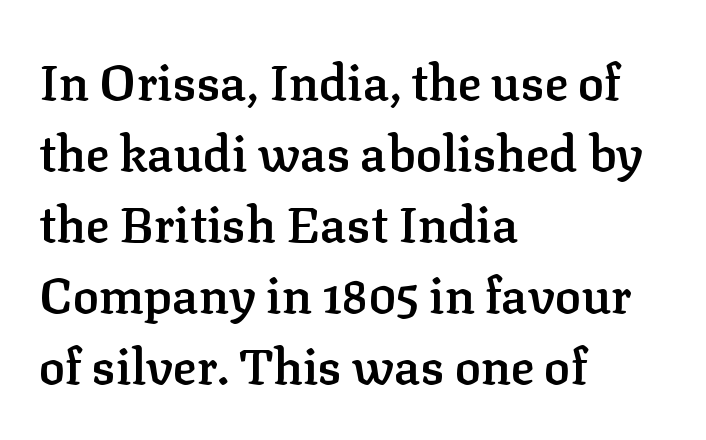
The image shows 49 px semibold serif type, upright; set left-aligned, normal line spacing (1.45x), normal letter spacing, not underlined; low stroke contrast and a medium x-height.
